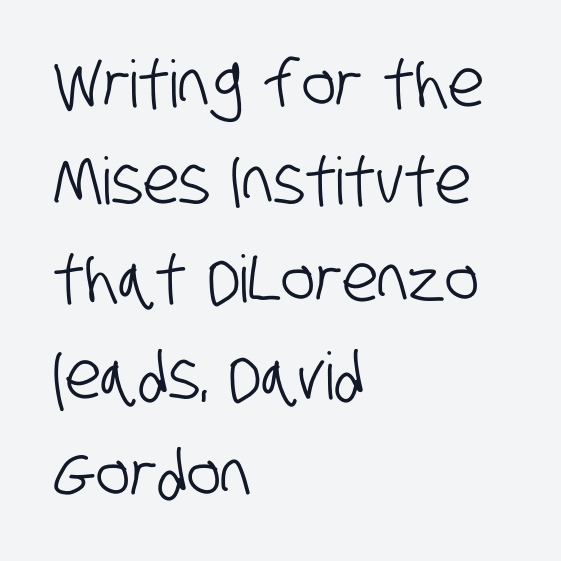
{"serif": "no", "width": "condensed", "stroke_contrast": "low", "x_height": "large", "monospaced": "no", "underline": "no", "align": "left", "line_spacing": "normal", "line_spacing_ratio": 1.5, "letter_spacing": "normal", "letter_spacing_em": 0.0, "glyph_px": 65}
